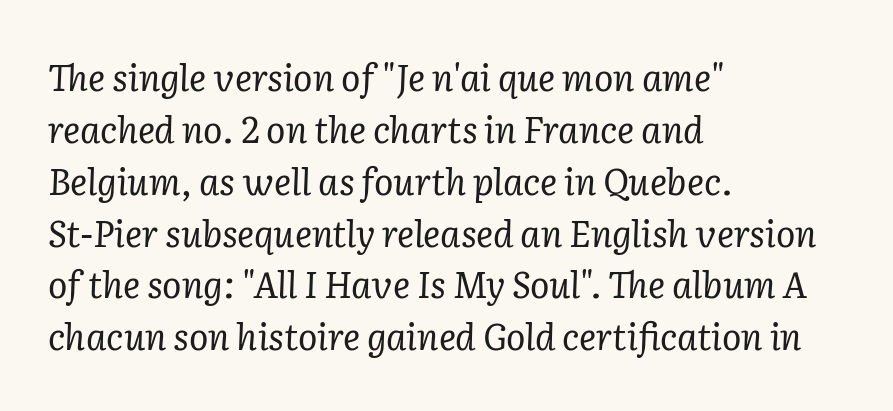
{"serif": "yes", "italic": "yes", "lean": "right", "slant_degrees": 2, "bold": "no", "weight": "regular", "width": "normal", "stroke_contrast": "low", "x_height": "medium", "monospaced": "no", "underline": "no", "align": "left", "line_spacing": "normal", "line_spacing_ratio": 1.44, "letter_spacing": "normal", "letter_spacing_em": 0.0, "glyph_px": 36}
